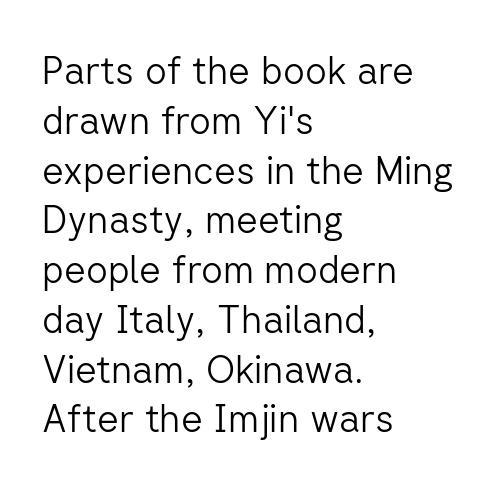
{"serif": "no", "italic": "no", "bold": "no", "weight": "light", "width": "normal", "stroke_contrast": "low", "x_height": "medium", "monospaced": "no", "underline": "no", "align": "left", "line_spacing": "normal", "line_spacing_ratio": 1.31, "letter_spacing": "normal", "letter_spacing_em": 0.0, "glyph_px": 38}
